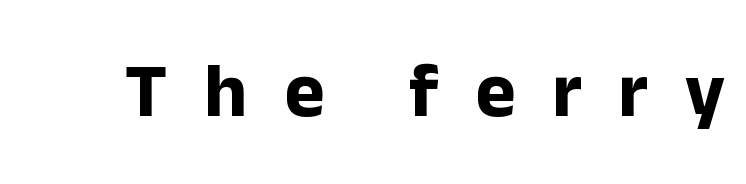
The image shows 76 px bold sans-serif type, upright; set unusually wide letter spacing (+0.48 em), not underlined; low stroke contrast and a medium x-height.
